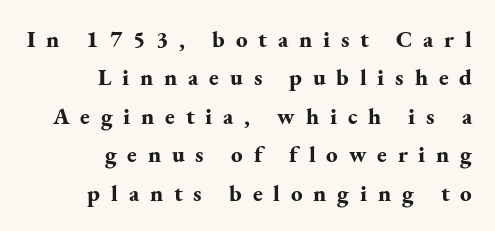
Q: Is the text bold? A: Yes.
Q: Is the text italic (slanted)? A: No, it is upright.
Q: Is the text underlined? A: No.
Q: How is the paragraph aligned? A: Right-aligned.
Q: Is the spacing between letters normal or unusually wide? A: Unusually wide.
Q: Is the spacing between lines tight, normal or loose? A: Normal.
